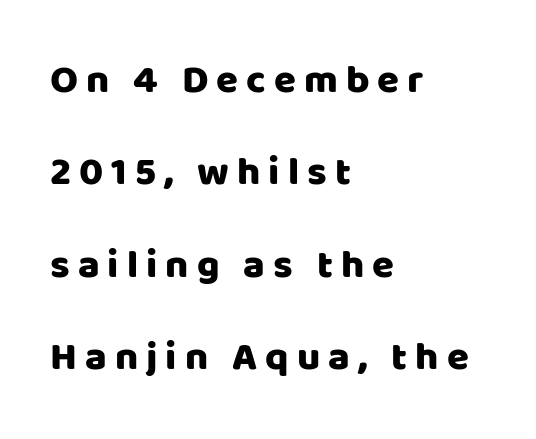
The image shows 40 px sans-serif type, upright; set left-aligned, loose line spacing (2.31x), unusually wide letter spacing (+0.2 em), not underlined; low stroke contrast and a large x-height.
